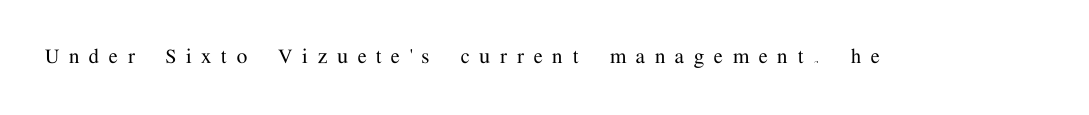
Q: Is the text italic (slanted)? A: No, it is upright.
Q: Is the text underlined? A: No.
Q: Is the spacing between letters normal or unusually wide? A: Unusually wide.
